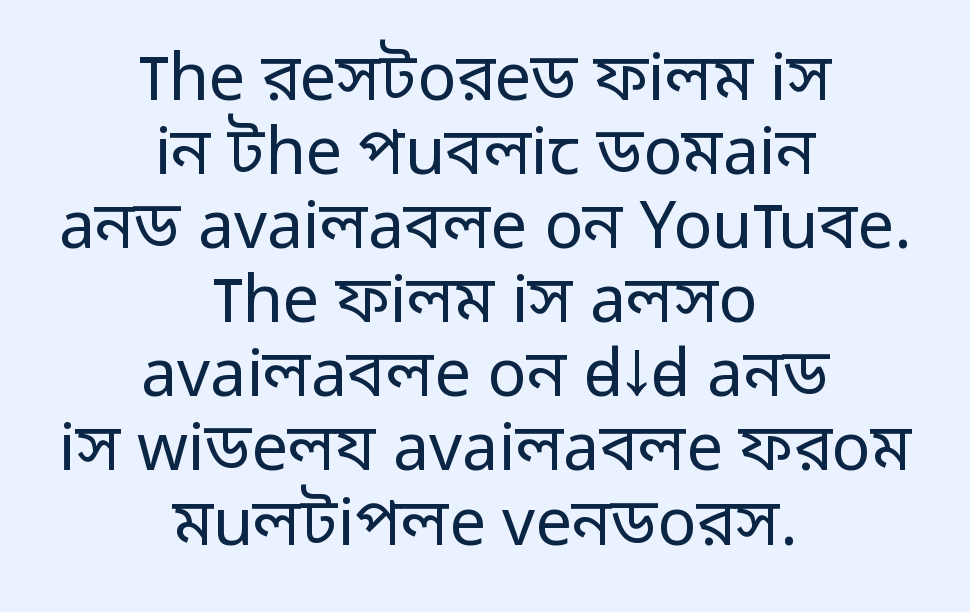
Counters stay open thanks to moderate or lighter strokes. The rendering uses a small line-height, squeezing the rows. Nobody touched the tracking dial on this one. Each letter's strokes conclude bluntly, with no projecting serifs.
